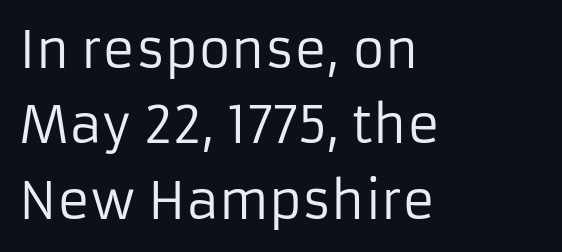
Q: Is the text bold? A: No.
Q: Is the text italic (slanted)? A: No, it is upright.
Q: Is the typeface a serif or a sans-serif typeface? A: Sans-serif.
Q: Is the text underlined? A: No.
Q: How is the paragraph aligned? A: Left-aligned.
Q: Is the spacing between letters normal or unusually wide? A: Normal.
Q: Is the spacing between lines tight, normal or loose? A: Normal.
Q: Width (condensed, normal, or wide)? A: Normal.
Q: Stroke contrast? A: Low.
Q: x-height? A: Medium.
Q: Monospaced? A: No.
